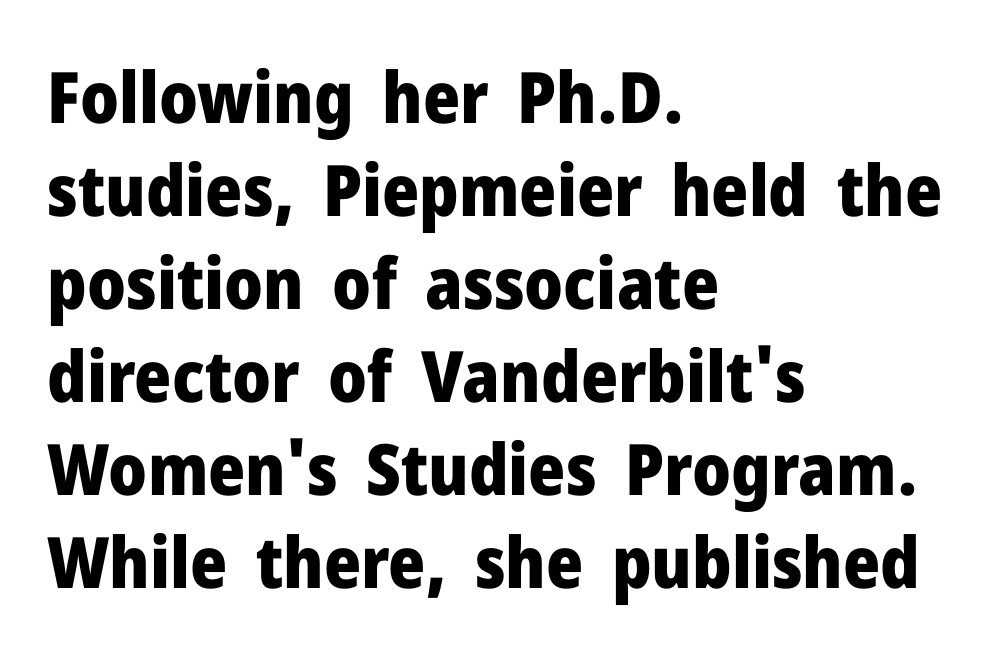
Every stem runs plumb, perpendicular to the baseline. Character widths vary here, with narrow letters taking less room than wide ones. What weight is shown? A full bold with thick strokes. Line beginnings align vertically; line endings do not. The rows are spaced the way most documents space them. These lines are composed in type without serifs.
